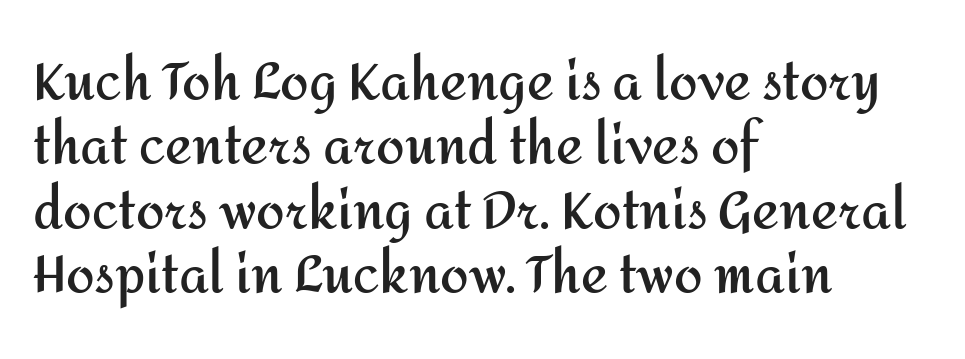
The image shows 51 px semibold sans-serif type, upright; set left-aligned, normal line spacing (1.26x), normal letter spacing, not underlined; medium stroke contrast and a medium x-height.
